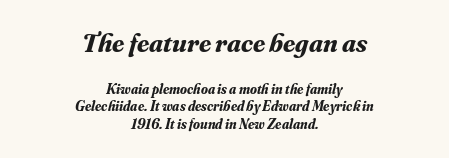
{"italic": "yes", "lean": "right", "slant_degrees": 16, "bold": "yes", "underline": "no", "align": "center", "line_spacing_ratio": 1.24, "letter_spacing": "normal", "letter_spacing_em": 0.0, "larger_block": "first", "size_ratio": 1.93, "glyph_px": 27}
